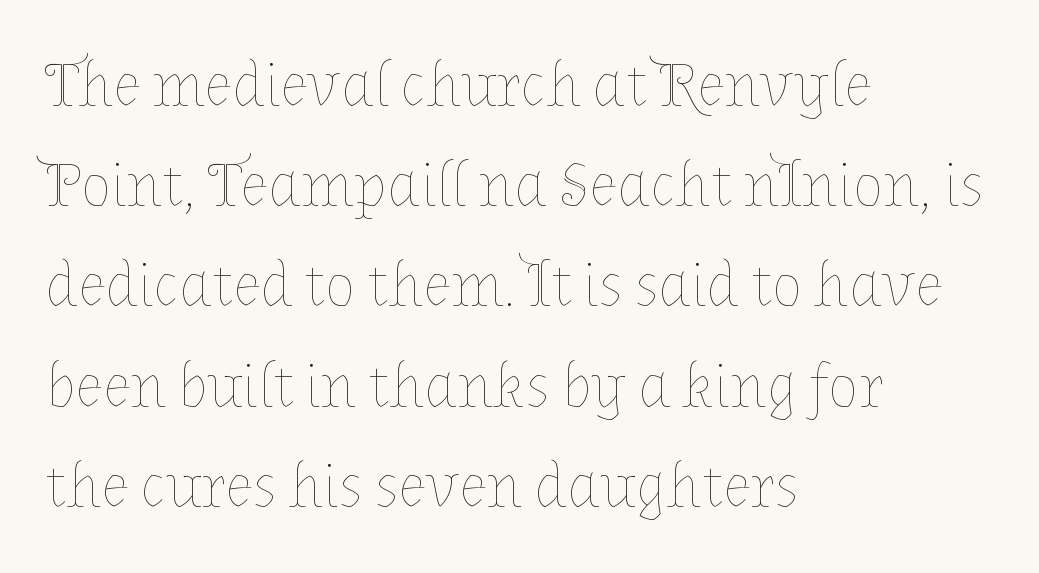
Q: Is the text bold? A: No.
Q: Is the text italic (slanted)? A: No, it is upright.
Q: Is the text underlined? A: No.
Q: How is the paragraph aligned? A: Left-aligned.
Q: Is the spacing between letters normal or unusually wide? A: Normal.
Q: Is the spacing between lines tight, normal or loose? A: Normal.
Q: Width (condensed, normal, or wide)? A: Normal.
Q: Stroke contrast? A: Low.
Q: x-height? A: Medium.
Q: Monospaced? A: No.
